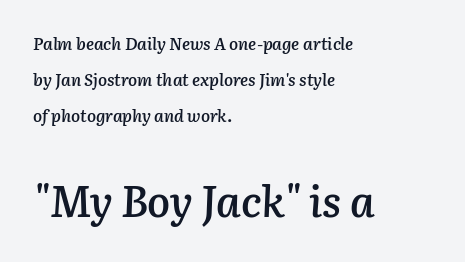
Q: Is the text bold? A: Semi-bold.
Q: Is the text italic (slanted)? A: Yes, it leans right by about 3 degrees.
Q: Is the text underlined? A: No.
Q: How is the paragraph aligned? A: Left-aligned.
Q: Is the spacing between letters normal or unusually wide? A: Normal.
Q: Is the spacing between lines tight, normal or loose? A: Loose.
Q: Which block of text is set in a larger size, the first (top) or the second (bottom)? A: The second (bottom) one.
Q: Width (condensed, normal, or wide)? A: Normal.
Q: Stroke contrast? A: Low.
Q: x-height? A: Medium.
Q: Monospaced? A: No.
